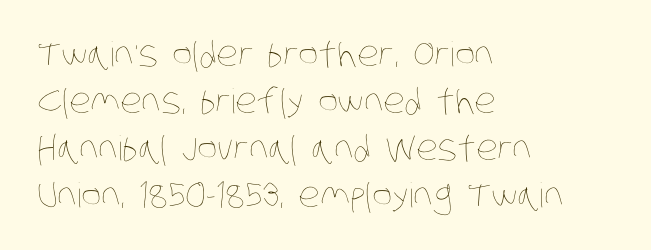
Q: Is the text bold? A: No.
Q: Is the text underlined? A: No.
Q: How is the paragraph aligned? A: Left-aligned.
Q: Is the spacing between letters normal or unusually wide? A: Normal.
Q: Is the spacing between lines tight, normal or loose? A: Normal.
Q: Width (condensed, normal, or wide)? A: Condensed.
Q: Stroke contrast? A: Low.
Q: x-height? A: Large.
Q: Monospaced? A: No.
